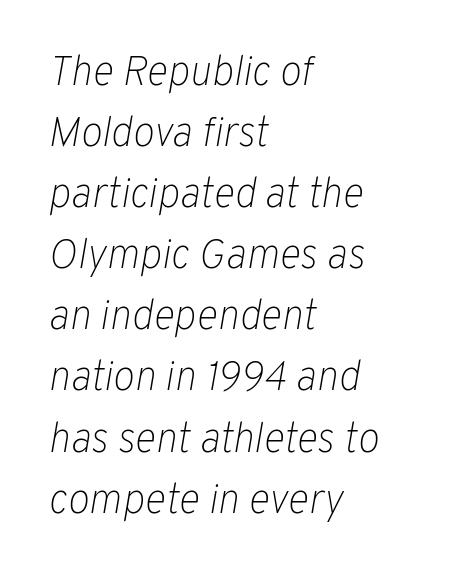
Tracking here is standard; glyphs follow each other at the usual distance. Each letter keeps its own natural width here, so spacing adapts to shape. The paragraph has a hard left edge and a soft right edge. The baseline area is clear.
